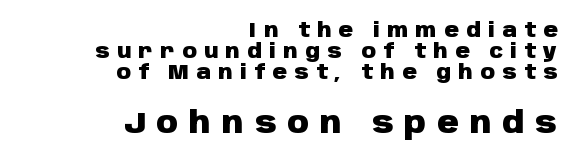
The compositor pushed each line to the right boundary. Vertically, the passage feels compressed, each row crowding the next. Designer's note — italics off, roman on. Here the designer chose a conventional face with non-uniform glyph widths.
